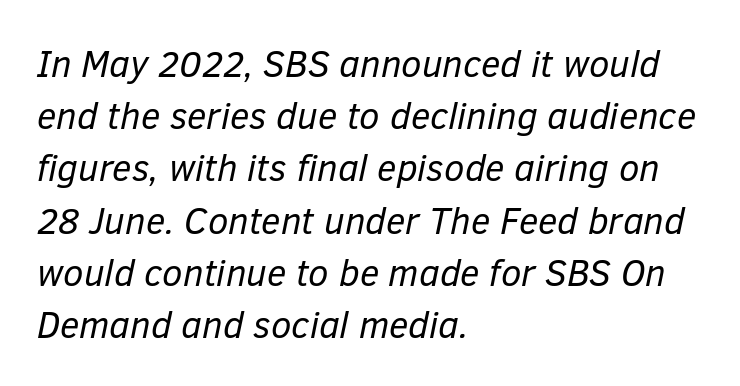
The image shows 37 px regular-weight type, italic (leaning right); set left-aligned, normal line spacing (1.41x), normal letter spacing, not underlined; low stroke contrast and a medium x-height.
